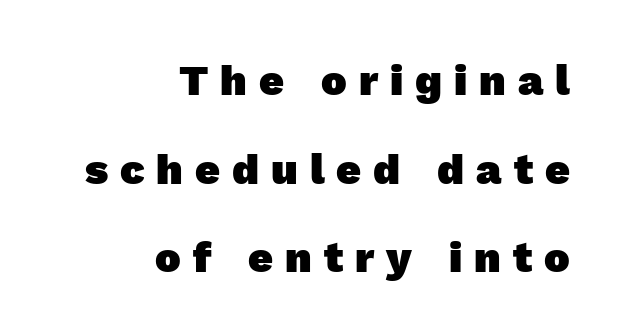
The rendering anchors every line to the right-hand side. Horizontal bands of white between lines are thick stripes. The area under the type is left untouched. Heft: maximum for text — a bold.
